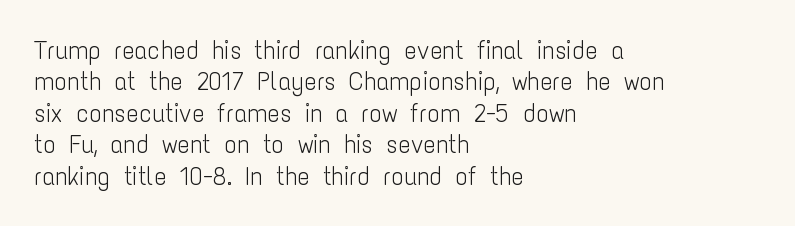
The image shows 26 px text type, upright; set left-aligned, line spacing 1.21x, normal letter spacing, not underlined.
